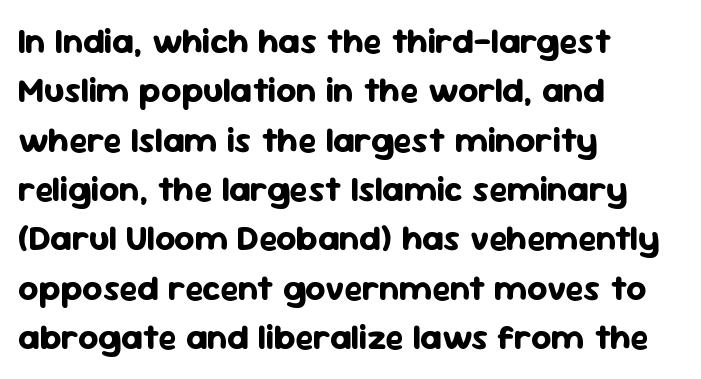
Q: Is the text bold? A: Yes.
Q: Is the text italic (slanted)? A: No, it is upright.
Q: Is the typeface a serif or a sans-serif typeface? A: Sans-serif.
Q: Is the text underlined? A: No.
Q: How is the paragraph aligned? A: Left-aligned.
Q: Is the spacing between letters normal or unusually wide? A: Normal.
Q: Is the spacing between lines tight, normal or loose? A: Normal.
Q: Width (condensed, normal, or wide)? A: Normal.
Q: Stroke contrast? A: Low.
Q: x-height? A: Medium.
Q: Monospaced? A: No.
